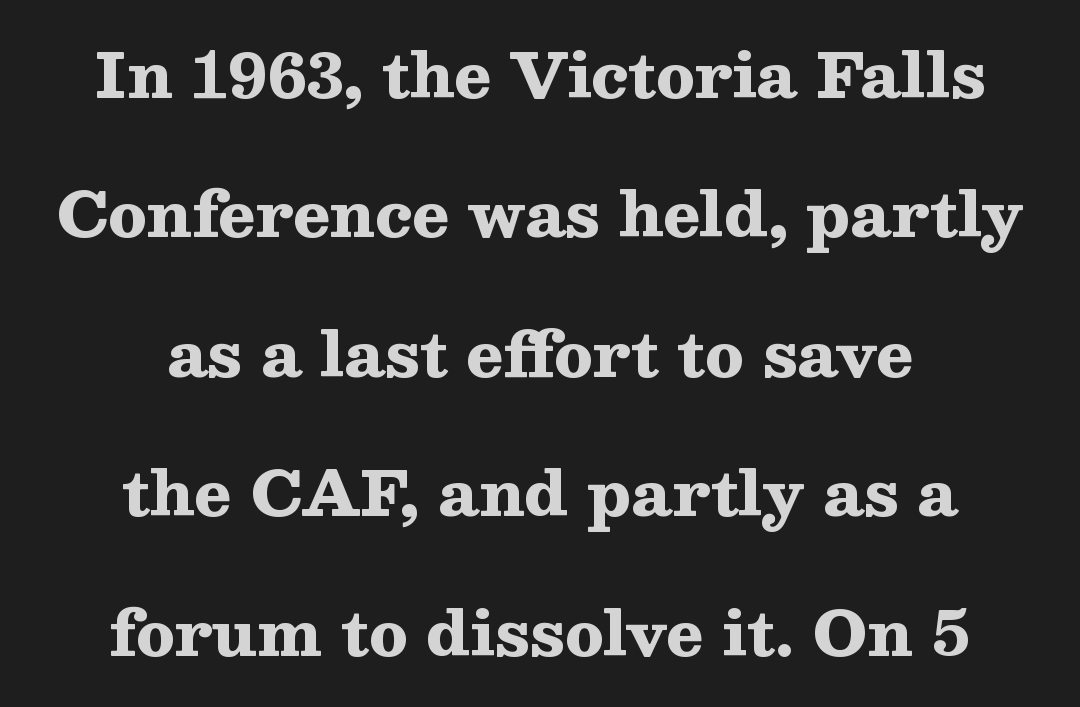
The image shows 62 px heavy, wide serif type, upright; set centered, loose line spacing (2.25x), normal letter spacing, not underlined; medium stroke contrast and a medium x-height.
